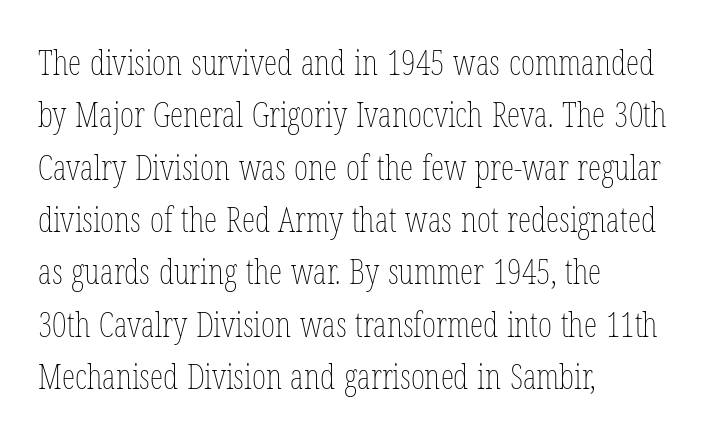
Q: Is the text bold? A: No.
Q: Is the text italic (slanted)? A: No, it is upright.
Q: Is the text underlined? A: No.
Q: How is the paragraph aligned? A: Left-aligned.
Q: Is the spacing between letters normal or unusually wide? A: Normal.
Q: Is the spacing between lines tight, normal or loose? A: Normal.
Q: Width (condensed, normal, or wide)? A: Condensed.
Q: Stroke contrast? A: Low.
Q: x-height? A: Medium.
Q: Monospaced? A: No.
